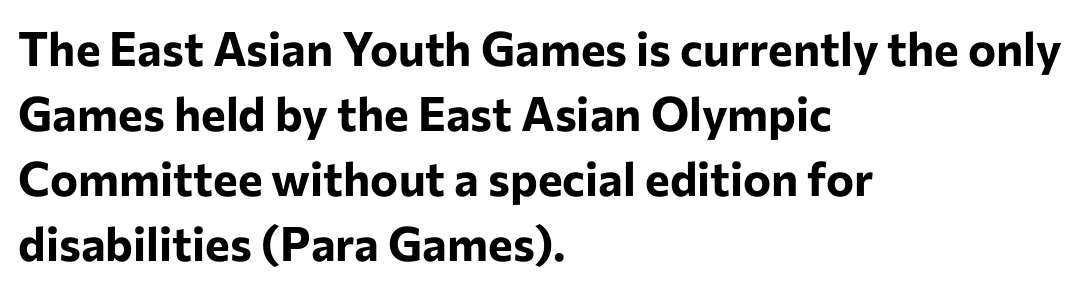
Students, this is bold: see how much ink each stroke carries. Posture: upright roman. Tracking value appears to be zero — textbook default spacing. Line beginnings align vertically; line endings do not.
